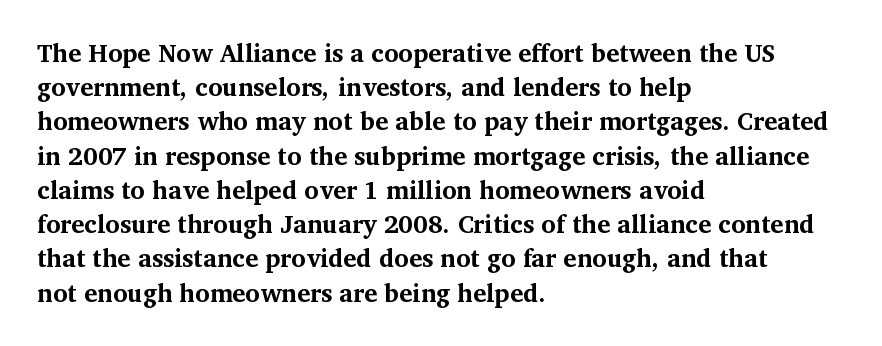
{"italic": "no", "bold": "yes", "underline": "no", "align": "left", "line_spacing": "normal", "line_spacing_ratio": 1.37, "letter_spacing": "normal", "letter_spacing_em": 0.0, "glyph_px": 25}
